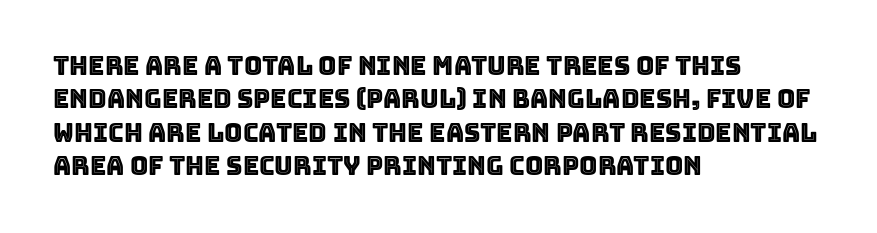
Q: Is the text italic (slanted)? A: No, it is upright.
Q: Is the text underlined? A: No.
Q: How is the paragraph aligned? A: Left-aligned.
Q: Is the spacing between letters normal or unusually wide? A: Normal.
Q: Is the spacing between lines tight, normal or loose? A: Normal.
